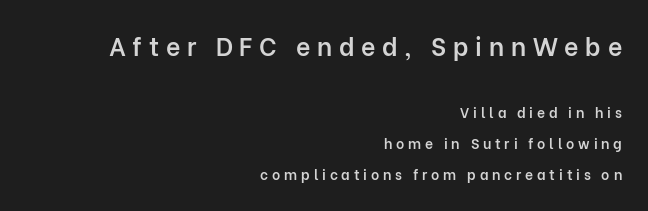
Q: Is the text bold? A: Semi-bold.
Q: Is the text italic (slanted)? A: No, it is upright.
Q: Is the text underlined? A: No.
Q: How is the paragraph aligned? A: Right-aligned.
Q: Is the spacing between letters normal or unusually wide? A: Unusually wide.
Q: Is the spacing between lines tight, normal or loose? A: Loose.
Q: Which block of text is set in a larger size, the first (top) or the second (bottom)? A: The first (top) one.
